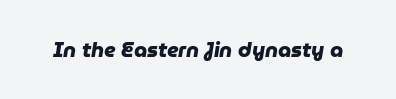
The image shows 21 px bold type; set normal letter spacing, not underlined.
